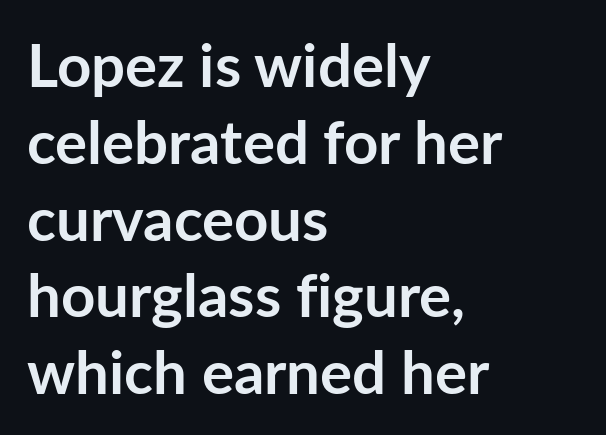
{"serif": "no", "italic": "no", "bold": "yes", "weight": "semibold", "width": "normal", "stroke_contrast": "low", "x_height": "medium", "monospaced": "no", "underline": "no", "align": "left", "line_spacing": "normal", "line_spacing_ratio": 1.28, "letter_spacing": "normal", "letter_spacing_em": 0.0, "glyph_px": 60}
